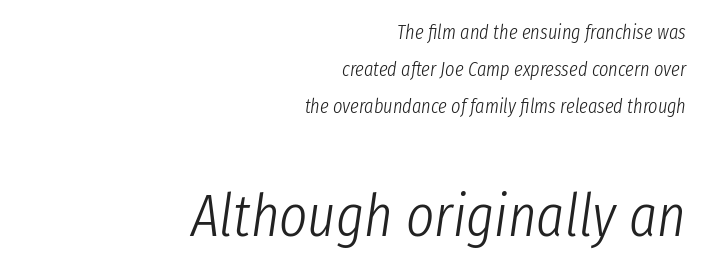
No extra ink here — the face is not bold. The face used here is proportionally spaced, like ordinary book or web type. Any mark beneath the type? The region is blank. Words appear dense and cohesive because spacing is normal. Bigger letters appear in the bottom chunk; the top chunk is reduced. Compared with ordinary roman type, these characters are visibly tilted.
